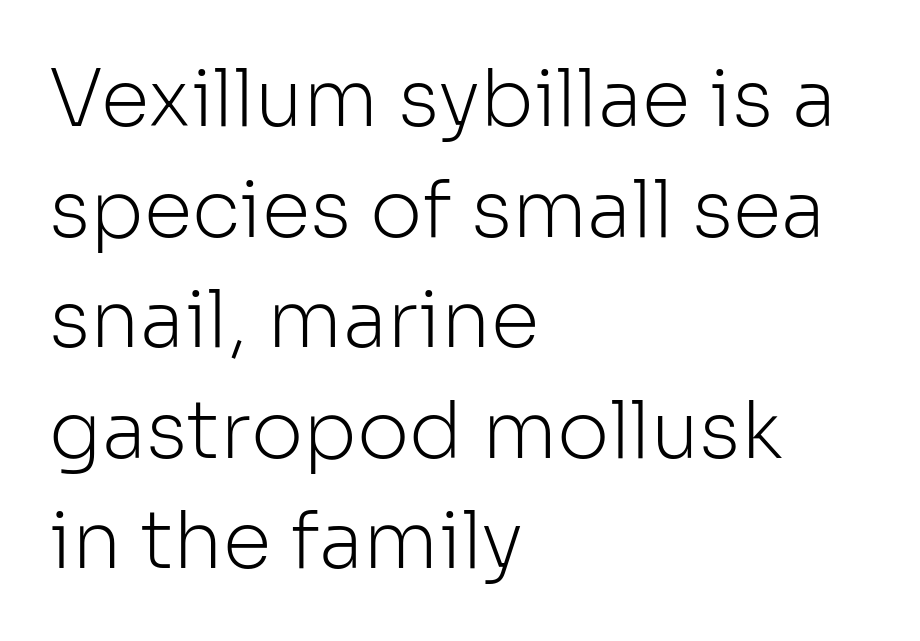
Q: Is the text bold? A: No.
Q: Is the text italic (slanted)? A: No, it is upright.
Q: Is the typeface a serif or a sans-serif typeface? A: Sans-serif.
Q: Is the text underlined? A: No.
Q: How is the paragraph aligned? A: Left-aligned.
Q: Is the spacing between letters normal or unusually wide? A: Normal.
Q: Is the spacing between lines tight, normal or loose? A: Normal.
Q: Width (condensed, normal, or wide)? A: Normal.
Q: Stroke contrast? A: Low.
Q: x-height? A: Medium.
Q: Monospaced? A: No.
